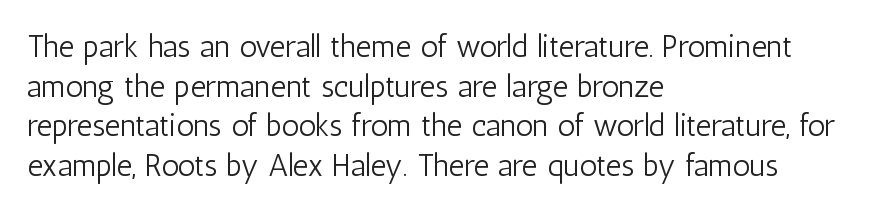
{"serif": "no", "italic": "no", "bold": "no", "weight": "light", "width": "condensed", "stroke_contrast": "low", "x_height": "medium", "monospaced": "no", "underline": "no", "align": "left", "line_spacing": "normal", "line_spacing_ratio": 1.28, "letter_spacing": "normal", "letter_spacing_em": 0.0, "glyph_px": 31}
